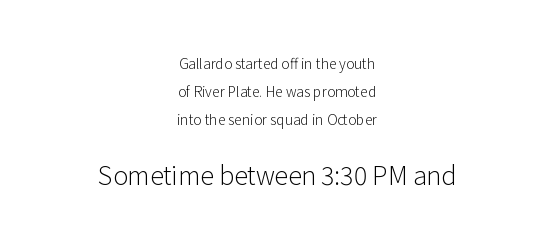
Q: Is the text bold? A: No.
Q: Is the text italic (slanted)? A: No, it is upright.
Q: Is the text underlined? A: No.
Q: How is the paragraph aligned? A: Centered.
Q: Is the spacing between letters normal or unusually wide? A: Normal.
Q: Is the spacing between lines tight, normal or loose? A: Loose.
Q: Which block of text is set in a larger size, the first (top) or the second (bottom)? A: The second (bottom) one.
